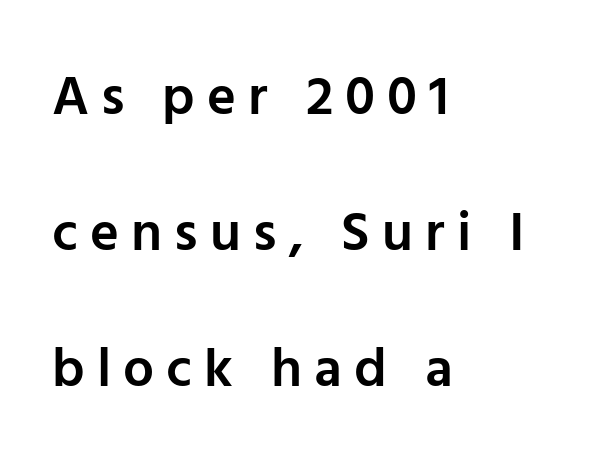
Q: Is the text bold? A: Semi-bold.
Q: Is the text italic (slanted)? A: No, it is upright.
Q: Is the typeface a serif or a sans-serif typeface? A: Sans-serif.
Q: Is the text underlined? A: No.
Q: How is the paragraph aligned? A: Left-aligned.
Q: Is the spacing between letters normal or unusually wide? A: Unusually wide.
Q: Is the spacing between lines tight, normal or loose? A: Loose.
Q: Width (condensed, normal, or wide)? A: Normal.
Q: Stroke contrast? A: Low.
Q: x-height? A: Medium.
Q: Monospaced? A: No.
